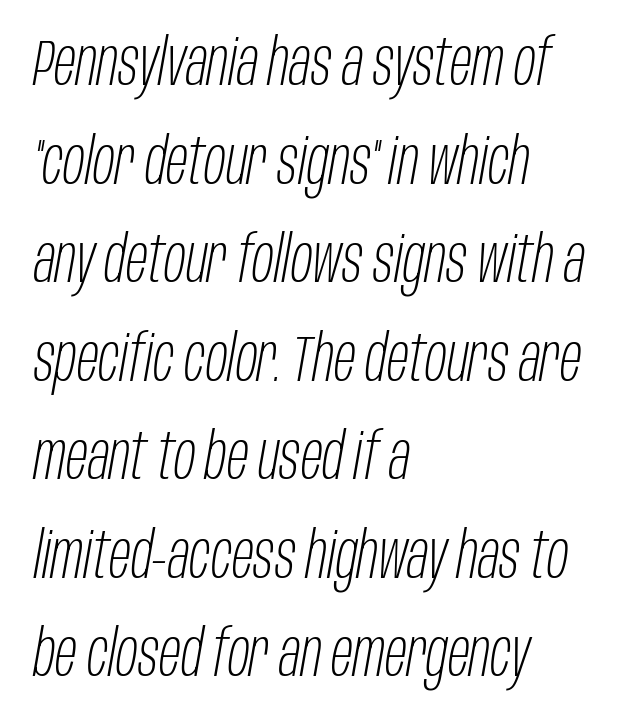
{"italic": "yes", "lean": "right", "slant_degrees": 10, "bold": "no", "weight": "light", "width": "condensed", "stroke_contrast": "low", "x_height": "large", "monospaced": "no", "underline": "no", "align": "left", "line_spacing": "normal", "line_spacing_ratio": 1.54, "letter_spacing": "normal", "letter_spacing_em": 0.0, "glyph_px": 64}
